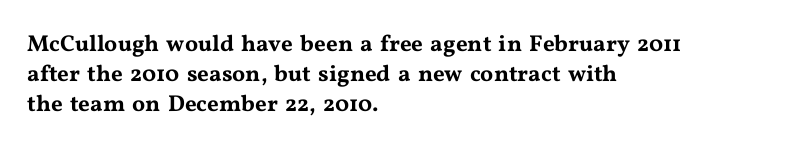
The ragged edge is on the right, which tells us the setting is flush left. What's the leading like? Ordinary, nothing unusual. Posture: straight, roman, zero tilt. The face used here is rendered with its standard letterfit. Letters rest on an invisible, unmarked baseline.
